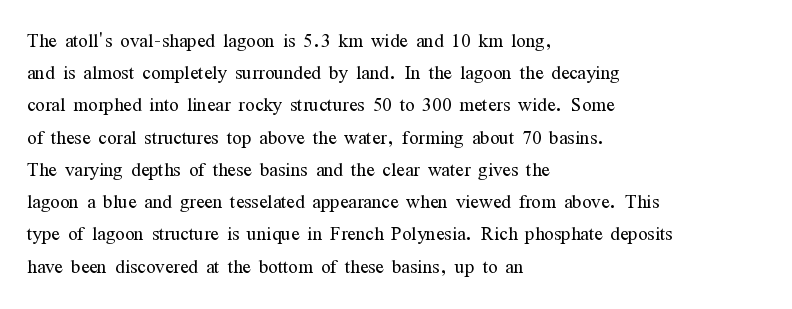
Q: Is the text bold? A: No.
Q: Is the text italic (slanted)? A: No, it is upright.
Q: Is the text underlined? A: No.
Q: How is the paragraph aligned? A: Left-aligned.
Q: Is the spacing between letters normal or unusually wide? A: Normal.
Q: Is the spacing between lines tight, normal or loose? A: Normal.
